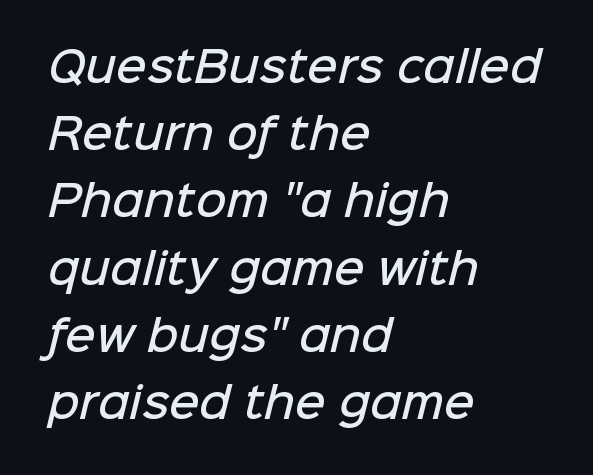
Its strokes are somewhat broadened, the hallmark of semibold type. Layout note: lines flush left. No word sits above an underline. These lines are rendered in a variable-pitch font.
